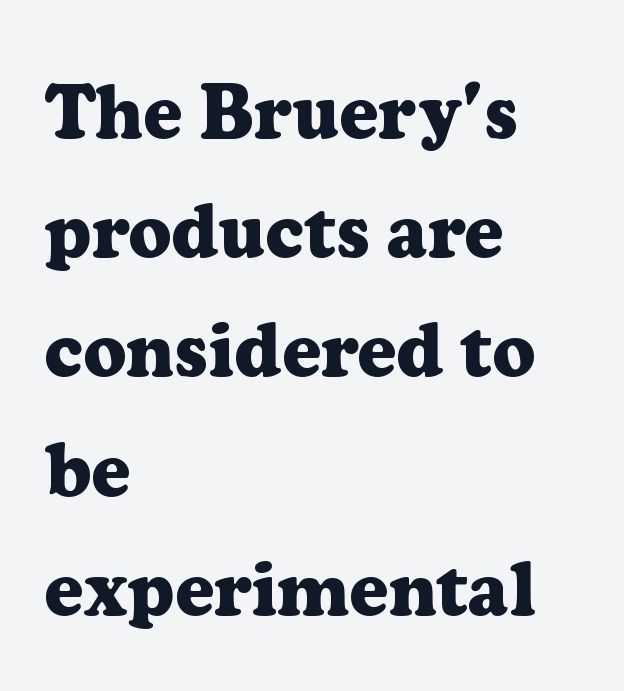
Posture: vertical. This sample is left-justified, so line endings fall wherever the words run out. The space between consecutive lines is moderate. The designer went with a serif here, giving each stem small feet. Standard letterfit; no display-style spreading of the glyphs. This sample has the flowing, uneven cadence of proportional lettering.
